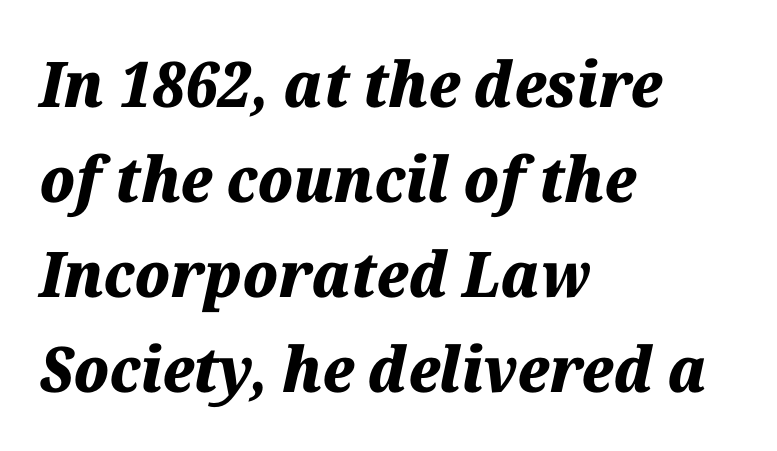
{"italic": "yes", "lean": "right", "slant_degrees": 12, "bold": "yes", "weight": "heavy", "width": "normal", "stroke_contrast": "medium", "x_height": "medium", "monospaced": "no", "underline": "no", "align": "left", "line_spacing": "normal", "line_spacing_ratio": 1.51, "letter_spacing": "normal", "letter_spacing_em": 0.0, "glyph_px": 63}
